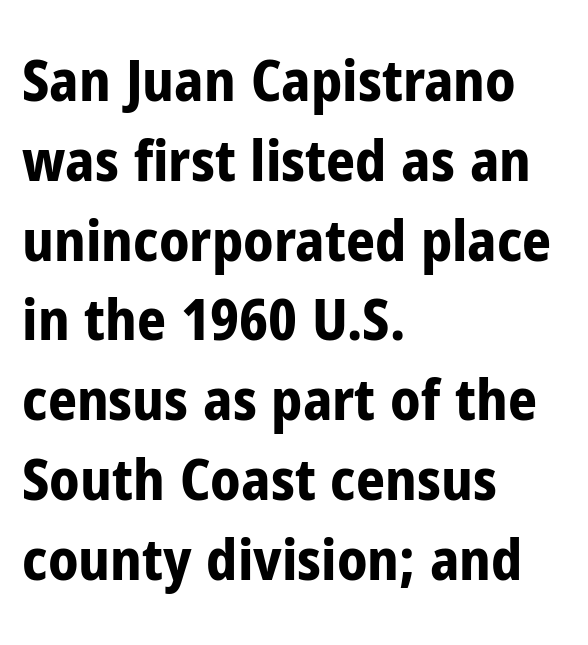
Q: Is the text bold? A: Yes.
Q: Is the text italic (slanted)? A: No, it is upright.
Q: Is the typeface a serif or a sans-serif typeface? A: Sans-serif.
Q: Is the text underlined? A: No.
Q: How is the paragraph aligned? A: Left-aligned.
Q: Is the spacing between letters normal or unusually wide? A: Normal.
Q: Is the spacing between lines tight, normal or loose? A: Normal.
Q: Width (condensed, normal, or wide)? A: Condensed.
Q: Stroke contrast? A: Low.
Q: x-height? A: Medium.
Q: Monospaced? A: No.
